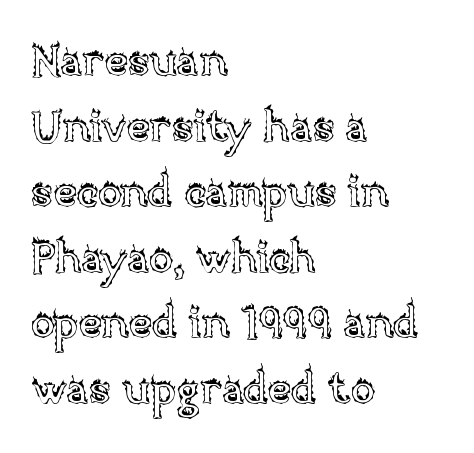
{"italic": "no", "width": "normal", "x_height": "large", "monospaced": "no", "underline": "no", "align": "left", "line_spacing": "normal", "line_spacing_ratio": 1.49, "letter_spacing": "normal", "letter_spacing_em": 0.0, "glyph_px": 44}
